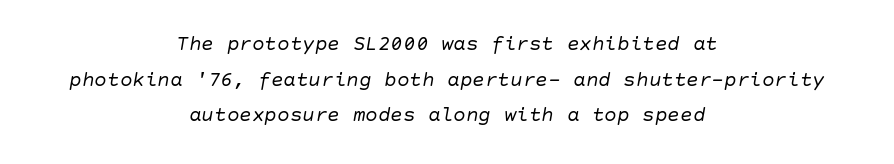
Q: Is the text bold? A: No.
Q: Is the text italic (slanted)? A: Yes, it leans right by about 10 degrees.
Q: Is the text underlined? A: No.
Q: How is the paragraph aligned? A: Centered.
Q: Is the spacing between letters normal or unusually wide? A: Normal.
Q: Is the spacing between lines tight, normal or loose? A: Normal.
